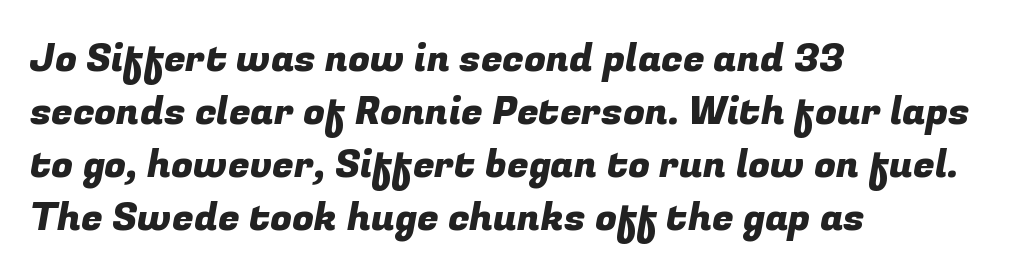
{"serif": "no", "width": "normal", "stroke_contrast": "low", "x_height": "medium", "monospaced": "no", "underline": "no", "align": "left", "line_spacing": "normal", "line_spacing_ratio": 1.36, "letter_spacing": "normal", "letter_spacing_em": 0.0, "glyph_px": 39}
